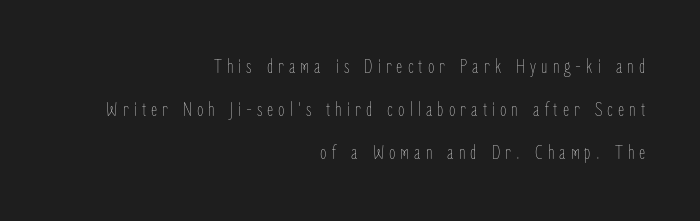
Spacing between characters has been opened up far beyond the box default. Words float on clear page, feet unadorned. Loosely led — the rows are spread out. The typography opts for an upright posture over an oblique one.
